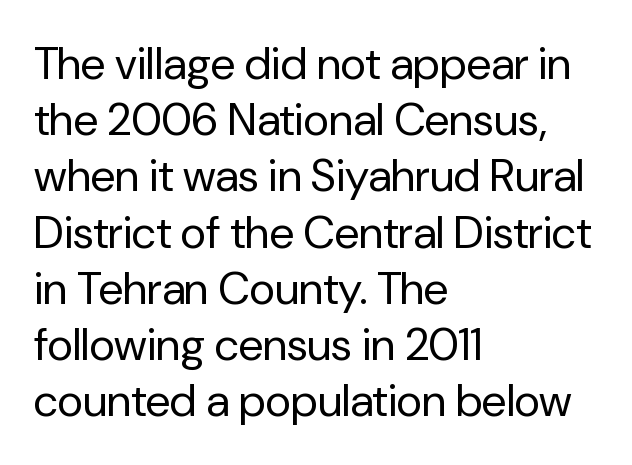
{"serif": "no", "italic": "no", "bold": "no", "weight": "regular", "width": "normal", "stroke_contrast": "low", "x_height": "medium", "monospaced": "no", "underline": "no", "align": "left", "line_spacing": "normal", "line_spacing_ratio": 1.25, "letter_spacing": "normal", "letter_spacing_em": 0.0, "glyph_px": 45}
